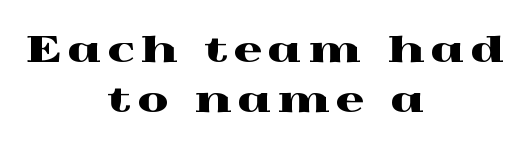
{"serif": "yes", "italic": "no", "width": "wide", "x_height": "medium", "monospaced": "no", "underline": "no", "align": "center", "line_spacing": "normal", "line_spacing_ratio": 1.44, "glyph_px": 35}
